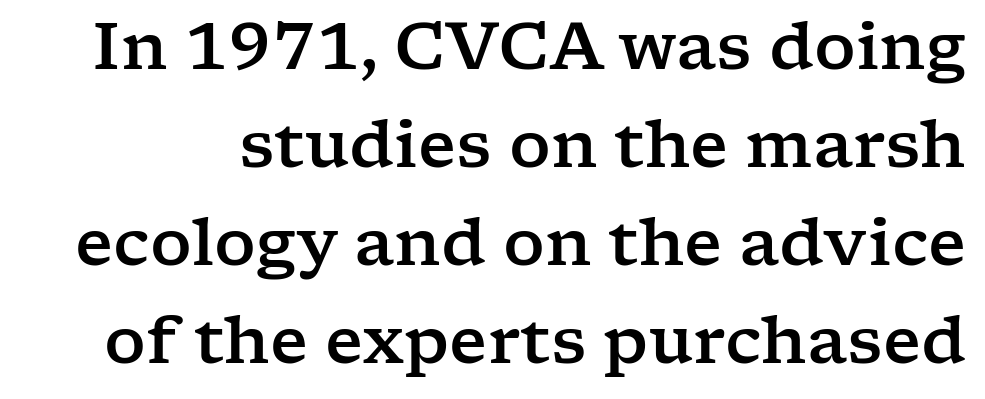
The image shows 65 px wide serif type, upright; set normal line spacing (1.51x), normal letter spacing, not underlined; low stroke contrast and a medium x-height.
